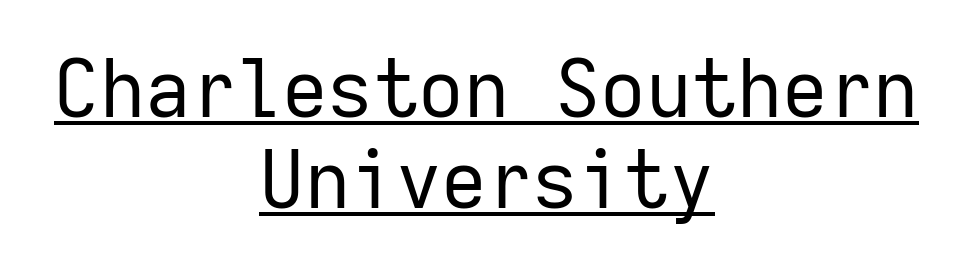
Q: Is the text bold? A: No.
Q: Is the text italic (slanted)? A: No, it is upright.
Q: Is the typeface a serif or a sans-serif typeface? A: Sans-serif.
Q: Is the text underlined? A: Yes.
Q: How is the paragraph aligned? A: Centered.
Q: Is the spacing between letters normal or unusually wide? A: Normal.
Q: Is the spacing between lines tight, normal or loose? A: Tight.
Q: Width (condensed, normal, or wide)? A: Normal.
Q: Stroke contrast? A: Low.
Q: x-height? A: Medium.
Q: Monospaced? A: Yes.
